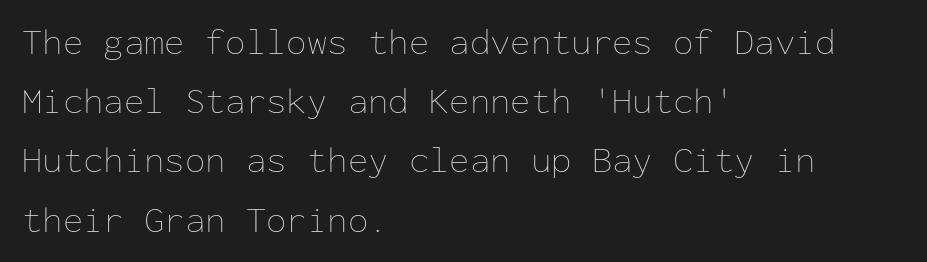
The image shows 37 px thin type, upright, monospaced; set left-aligned, normal line spacing (1.6x), normal letter spacing, not underlined; low stroke contrast and a medium x-height.
